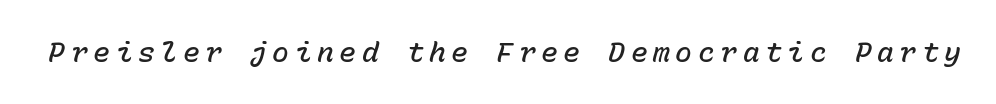
The image shows 28 px semibold type, italic (leaning right), monospaced; set unusually wide letter spacing (+0.2 em), not underlined; low stroke contrast and a medium x-height.
